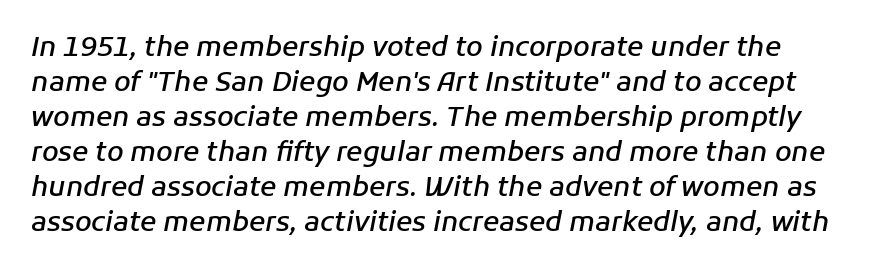
The image shows 27 px text type, italic (leaning right); set normal line spacing (1.3x), normal letter spacing, not underlined.
